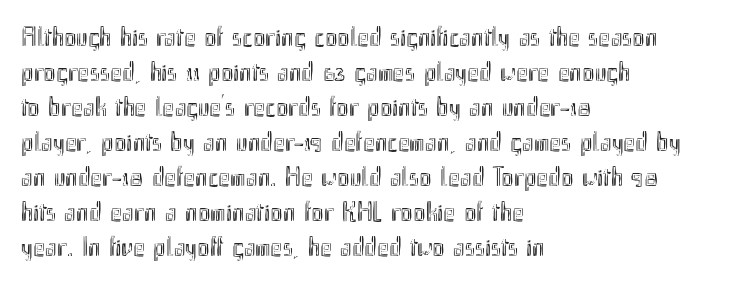
The passage is arranged the way most books set body copy — flush left. Underlining? Definitely not there. A typesetter would call this proportional, since set widths differ per character. Short note: letters normally spaced.
